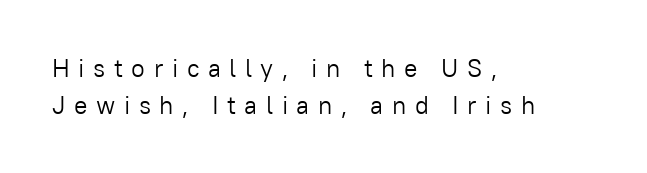
The image shows 25 px text type, upright; set left-aligned, normal line spacing (1.48x), unusually wide letter spacing (+0.34 em), not underlined.
